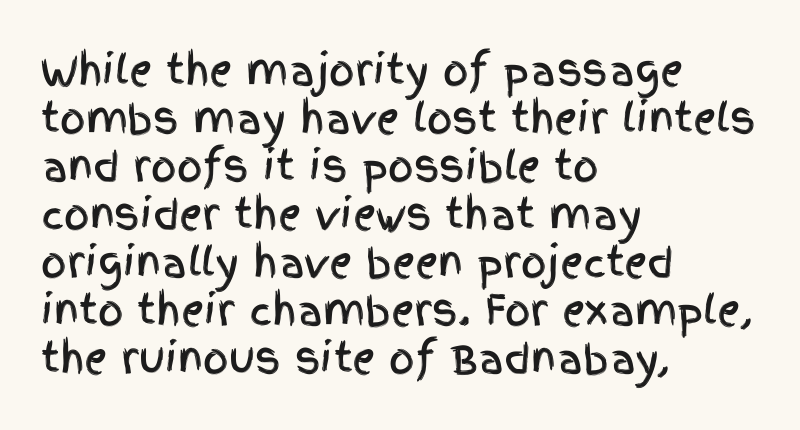
{"serif": "no", "italic": "no", "width": "condensed", "x_height": "large", "monospaced": "no", "underline": "no", "align": "left", "line_spacing_ratio": 1.2, "letter_spacing": "normal", "letter_spacing_em": 0.0, "glyph_px": 40}
